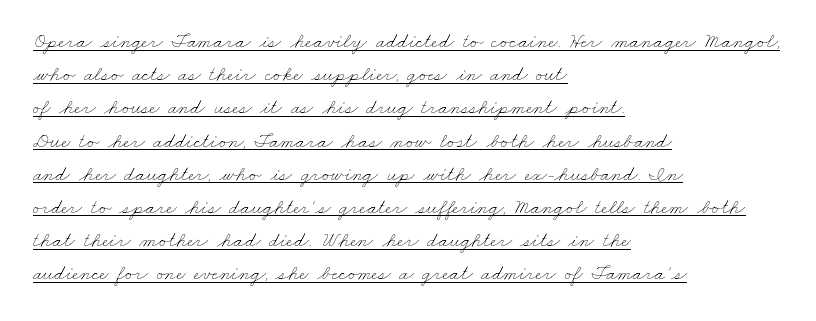
Q: Is the text bold? A: No.
Q: Is the text underlined? A: Yes.
Q: How is the paragraph aligned? A: Left-aligned.
Q: Is the spacing between letters normal or unusually wide? A: Normal.
Q: Is the spacing between lines tight, normal or loose? A: Normal.
